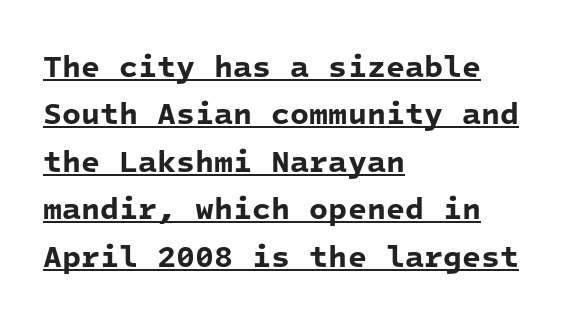
{"serif": "no", "bold": "yes", "weight": "bold", "width": "normal", "stroke_contrast": "low", "x_height": "medium", "monospaced": "yes", "underline": "yes", "align": "left", "line_spacing": "normal", "line_spacing_ratio": 1.53, "letter_spacing": "normal", "letter_spacing_em": 0.0, "glyph_px": 31}
